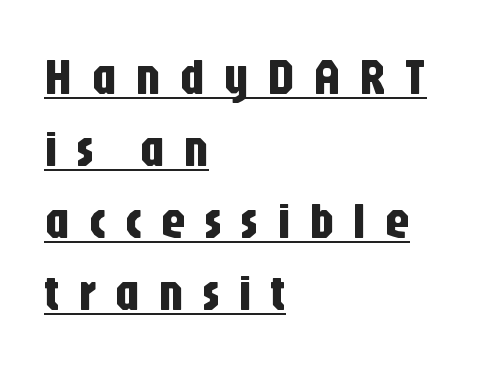
The image shows 50 px condensed sans-serif type, upright; set left-aligned, normal line spacing (1.44x), unusually wide letter spacing (+0.37 em), underlined; low stroke contrast and a large x-height.
